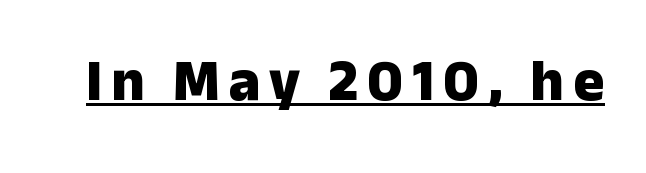
Nothing sits at the stroke ends, so this counts as sans-serif. Style check: upright. You'd pick this weight for a headline — it's a proper bold. Each letter keeps its own natural width here, so spacing adapts to shape. The rendering uses the underline text-decoration.
